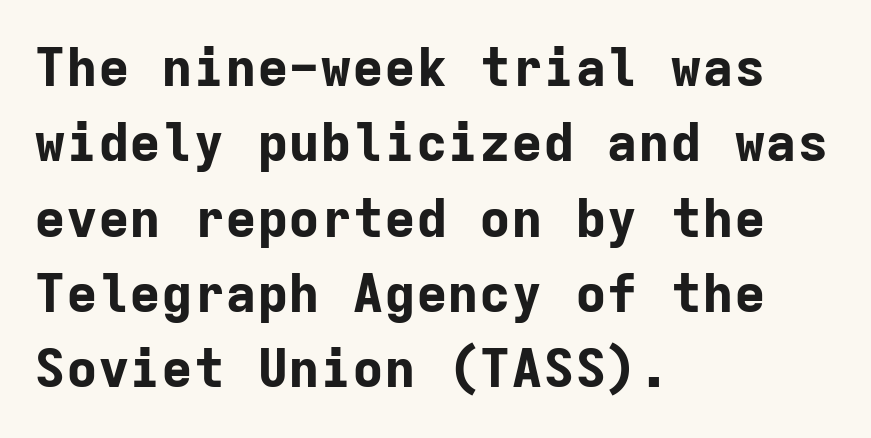
Descenders hang freely into open space. The letterforms sit shoulder to shoulder at normal distance. Does the copy run flush right? No — it runs flush left. It's the straight-up-and-down kind of type.
